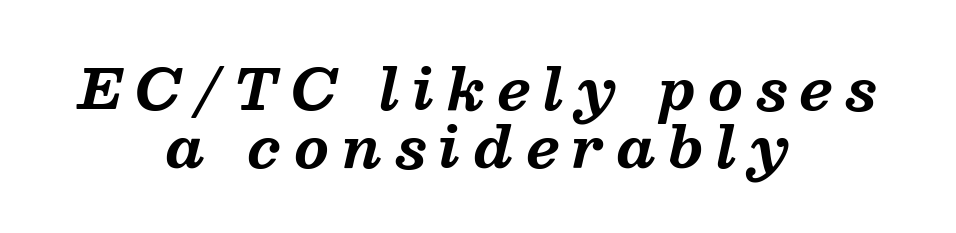
{"serif": "yes", "italic": "yes", "lean": "right", "slant_degrees": 13, "bold": "yes", "weight": "bold", "width": "normal", "stroke_contrast": "medium", "x_height": "medium", "monospaced": "no", "underline": "no", "align": "center", "line_spacing": "tight", "line_spacing_ratio": 1.05, "letter_spacing": "wide", "letter_spacing_em": 0.24, "glyph_px": 55}
